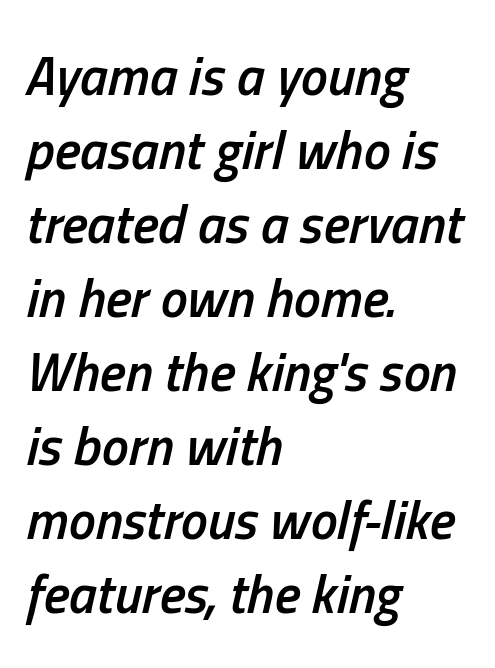
{"italic": "yes", "lean": "right", "slant_degrees": 13, "bold": "semi", "weight": "semibold", "width": "condensed", "stroke_contrast": "low", "x_height": "medium", "monospaced": "no", "underline": "no", "align": "left", "line_spacing": "normal", "line_spacing_ratio": 1.37, "letter_spacing": "normal", "letter_spacing_em": 0.0, "glyph_px": 54}
